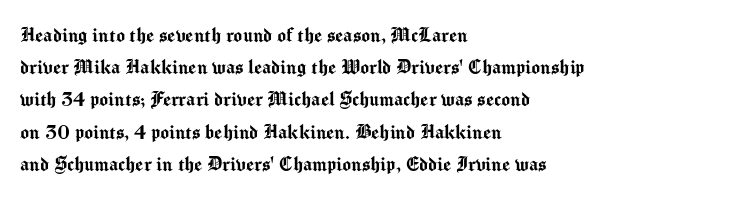
Does the leading feel generous? No, just average. The paragraph shown leans on its left margin. The string is rendered with underlining switched off. Here the glyphs are tracked normally, forming tight word shapes. The font's upright variant was chosen for this text.
